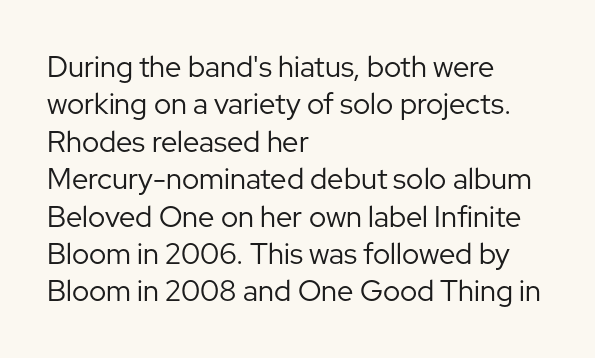
{"serif": "no", "italic": "no", "bold": "no", "weight": "regular", "width": "normal", "stroke_contrast": "low", "x_height": "medium", "monospaced": "no", "underline": "no", "align": "left", "line_spacing": "normal", "line_spacing_ratio": 1.29, "letter_spacing": "normal", "letter_spacing_em": 0.0, "glyph_px": 29}
